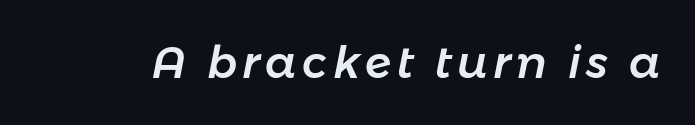
The image shows 44 px text type, italic (leaning right); set not underlined; low stroke contrast and a medium x-height.
